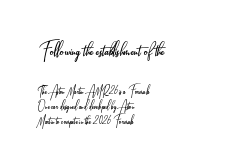
{"bold": "no", "underline": "no", "align": "left", "line_spacing": "tight", "line_spacing_ratio": 1.1, "letter_spacing": "normal", "letter_spacing_em": 0.0, "larger_block": "first", "size_ratio": 1.71, "glyph_px": 24}
